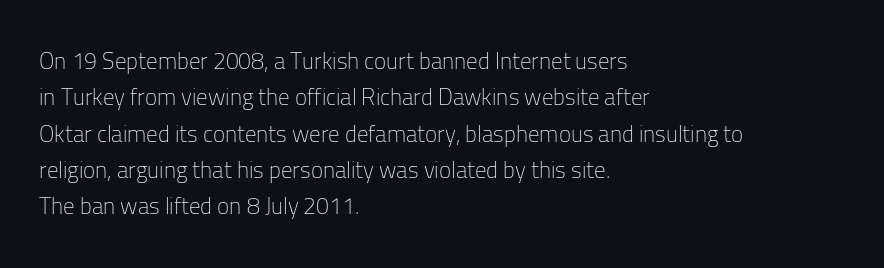
The image shows 23 px text type, upright; set left-aligned, normal line spacing (1.58x), normal letter spacing, not underlined.
